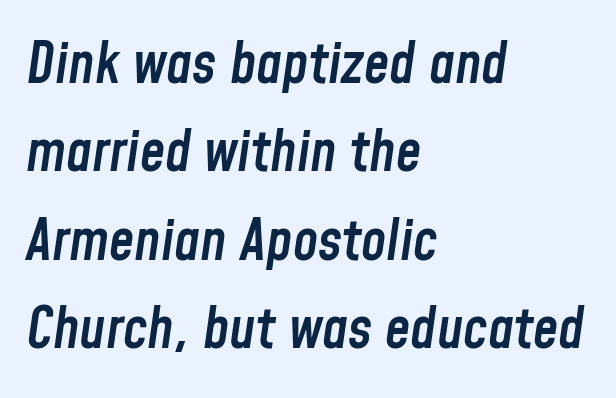
Q: Is the text bold? A: Semi-bold.
Q: Is the text italic (slanted)? A: Yes, it leans right by about 8 degrees.
Q: Is the text underlined? A: No.
Q: How is the paragraph aligned? A: Left-aligned.
Q: Is the spacing between letters normal or unusually wide? A: Normal.
Q: Is the spacing between lines tight, normal or loose? A: Normal.
Q: Width (condensed, normal, or wide)? A: Condensed.
Q: Stroke contrast? A: Low.
Q: x-height? A: Medium.
Q: Monospaced? A: No.
